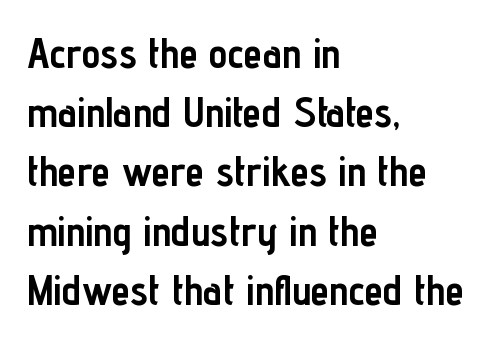
Q: Is the text bold? A: Yes.
Q: Is the text italic (slanted)? A: No, it is upright.
Q: Is the typeface a serif or a sans-serif typeface? A: Sans-serif.
Q: Is the text underlined? A: No.
Q: How is the paragraph aligned? A: Left-aligned.
Q: Is the spacing between letters normal or unusually wide? A: Normal.
Q: Is the spacing between lines tight, normal or loose? A: Normal.
Q: Width (condensed, normal, or wide)? A: Condensed.
Q: Stroke contrast? A: Low.
Q: x-height? A: Medium.
Q: Monospaced? A: No.
